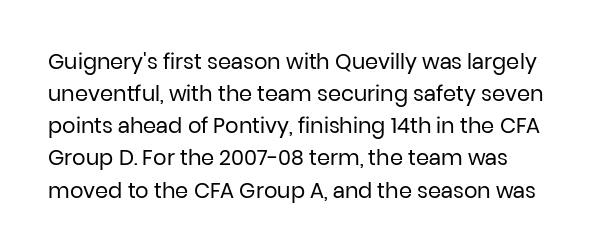
{"italic": "no", "bold": "no", "underline": "no", "align": "left", "line_spacing": "normal", "line_spacing_ratio": 1.53, "letter_spacing": "normal", "letter_spacing_em": 0.0, "glyph_px": 21}
